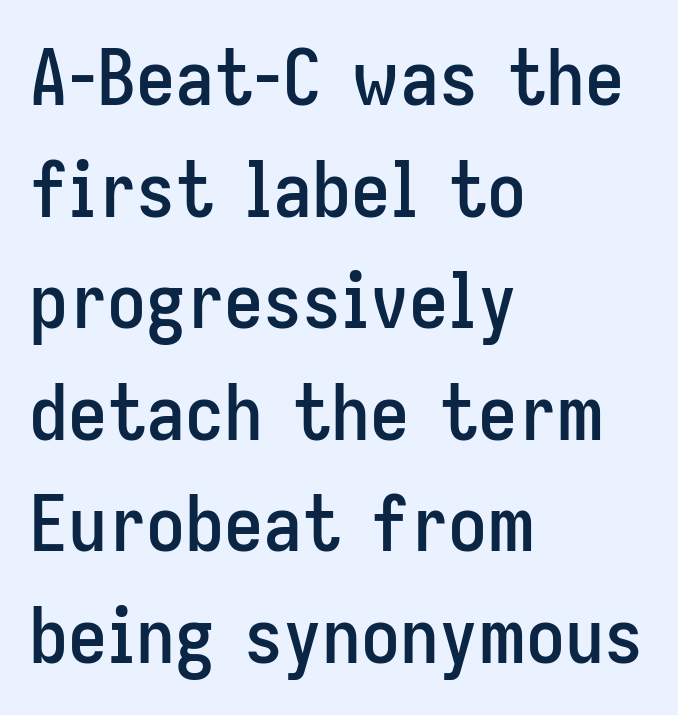
{"serif": "no", "italic": "no", "width": "condensed", "stroke_contrast": "low", "x_height": "medium", "monospaced": "no", "underline": "no", "align": "left", "line_spacing": "normal", "line_spacing_ratio": 1.43, "letter_spacing": "normal", "letter_spacing_em": 0.0, "glyph_px": 78}
